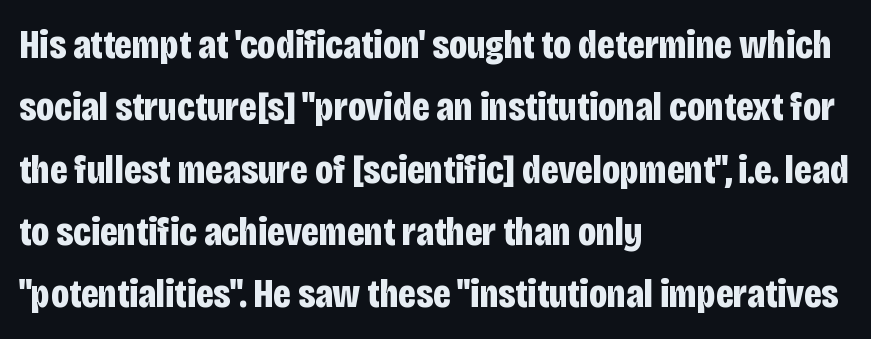
Caption: standard tracking, unaltered. No italicization has been applied; the sample stays upright. The letters carry no serifs — their stems end cleanly without finishing strokes. The lines sit at an ordinary, default distance from one another. This rendering features lettering with no underline.
